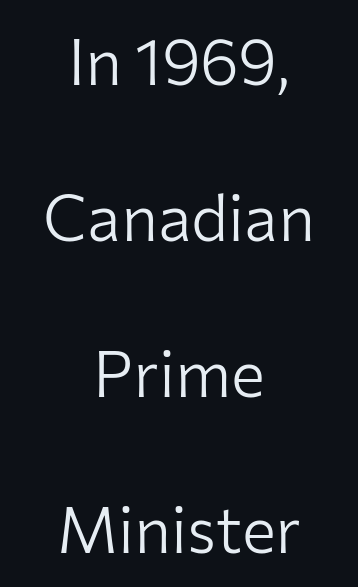
Compared with typical paragraphs, the rows here are farther apart. The lines are quadded center. Does extra space separate the letters? No, they use regular spacing. Counters stay open thanks to moderate or lighter strokes. The passage shown is not underscored anywhere.
